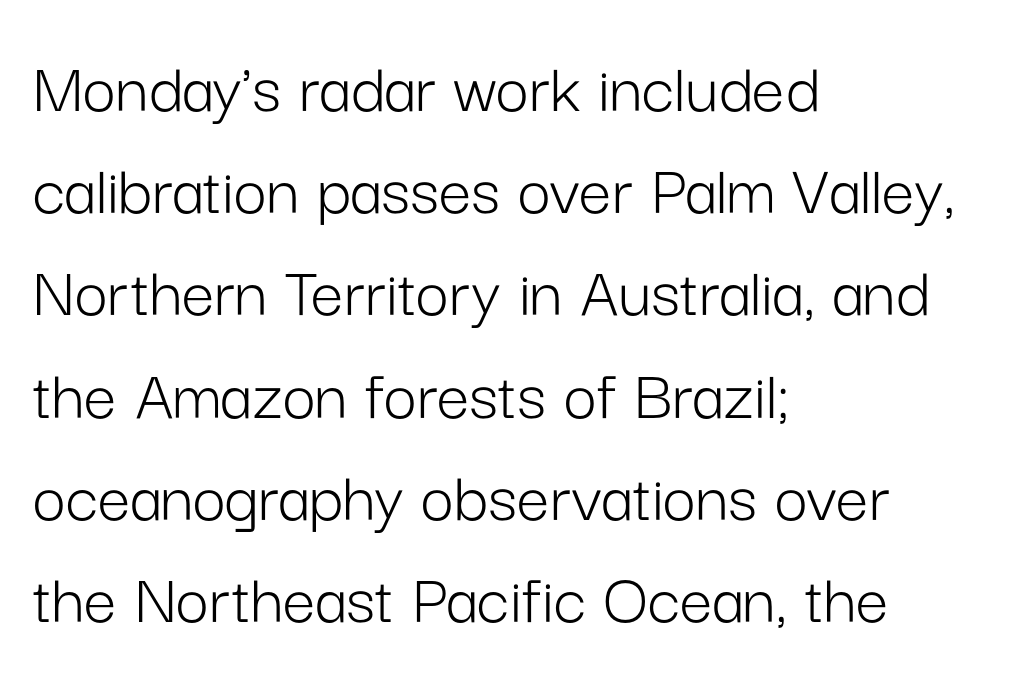
The image shows 73 px light sans-serif type, upright; set left-aligned, normal line spacing (1.4x), normal letter spacing, not underlined; low stroke contrast and a medium x-height.
